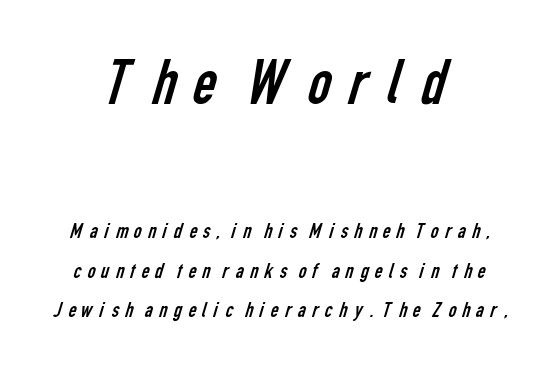
The image shows 65 px regular-weight, condensed sans-serif type; set centered, line spacing 1.8x, not underlined; the first (top) block is 2.95x larger; low stroke contrast and a medium x-height.
